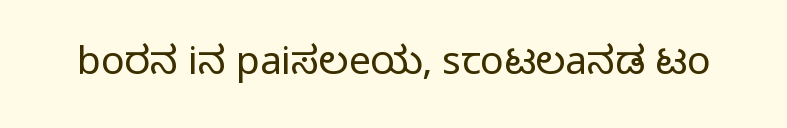
The image shows 39 px regular-weight sans-serif type, upright; set normal letter spacing, not underlined; low stroke contrast and a medium x-height.
